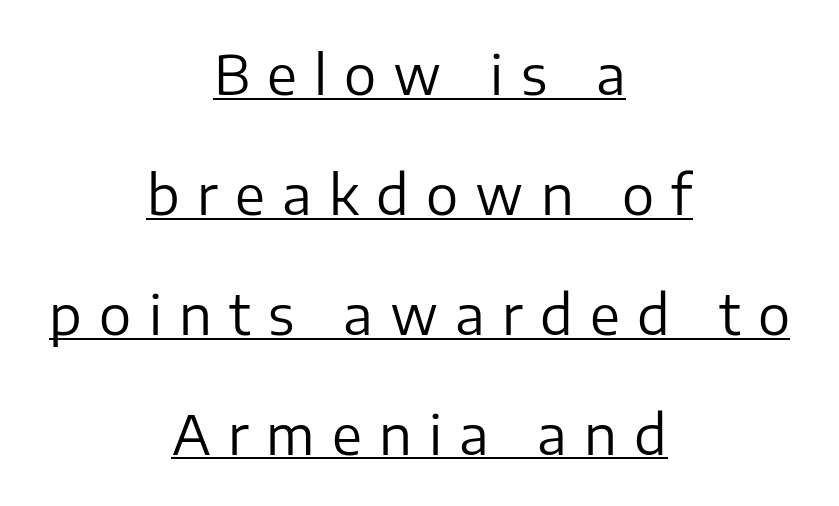
{"serif": "no", "italic": "no", "bold": "no", "weight": "regular", "width": "normal", "stroke_contrast": "low", "x_height": "medium", "monospaced": "no", "underline": "yes", "align": "center", "line_spacing": "loose", "line_spacing_ratio": 2.22, "letter_spacing": "wide", "letter_spacing_em": 0.32, "glyph_px": 54}
